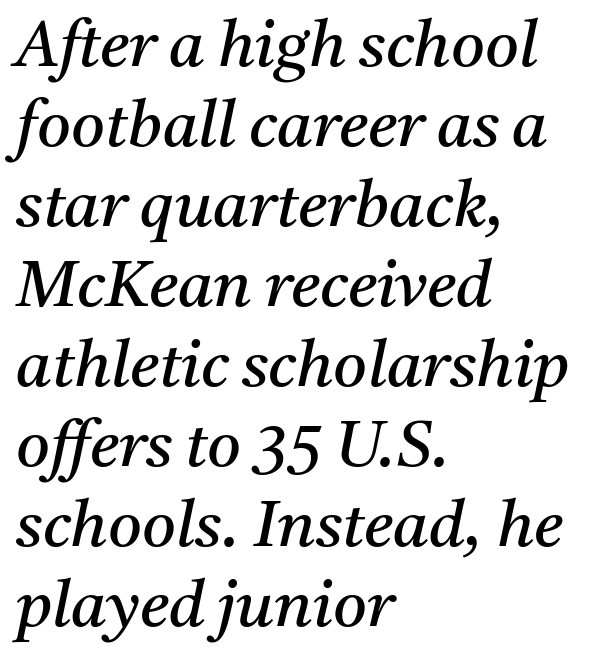
The weight tops out at a normal text grade. Decoration check: the copy has no underline. Proportional: the letters do not fall into vertical columns. The letters are slanted; this is an italic face. This is serif lettering, the kind often seen in printed books. Line starts are locked; line ends wander.
